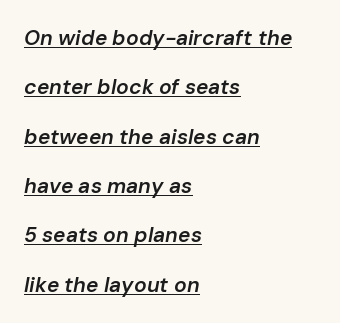
The image shows 21 px text type, italic (leaning right); set left-aligned, loose line spacing (2.35x), normal letter spacing, underlined.
